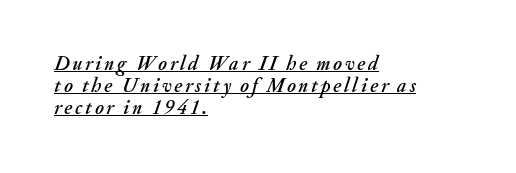
The paragraph has a hard left edge and a soft right edge. Reading down the column, the eye jumps only a short way to each next line. The string is rendered with underlining switched on. Does the lettering tilt? It does — this is italic.
